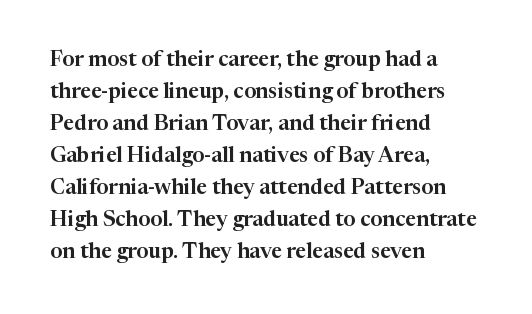
The image shows 21 px text type, upright; set left-aligned, normal line spacing (1.52x), normal letter spacing, not underlined.
